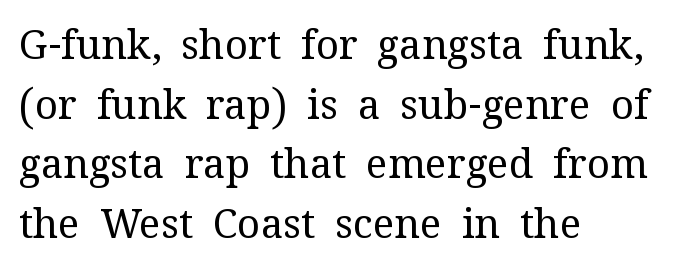
{"serif": "yes", "italic": "no", "bold": "no", "weight": "regular", "width": "normal", "stroke_contrast": "medium", "x_height": "medium", "monospaced": "no", "underline": "no", "align": "left", "line_spacing": "normal", "line_spacing_ratio": 1.49, "letter_spacing": "normal", "letter_spacing_em": 0.0, "glyph_px": 40}
